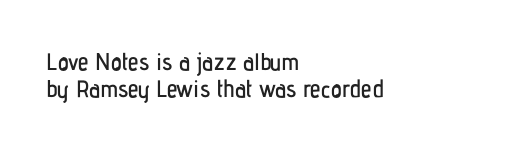
{"italic": "no", "underline": "no", "align": "left", "line_spacing": "tight", "line_spacing_ratio": 1.13, "letter_spacing": "normal", "letter_spacing_em": 0.0, "glyph_px": 24}
